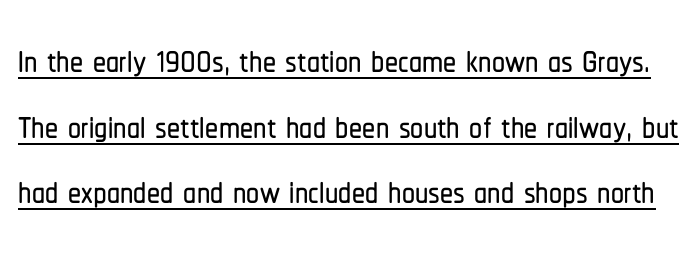
Students, observe: this is what conventionally led text looks like. The tracking reads as untouched default to a designer's eye. Ascenders rise straight up at ninety degrees. The letters advance in unequal steps, a hallmark of proportional type. Every word sits above its own underline. Check where the strokes stop: nothing finishes them off — pure sans.
